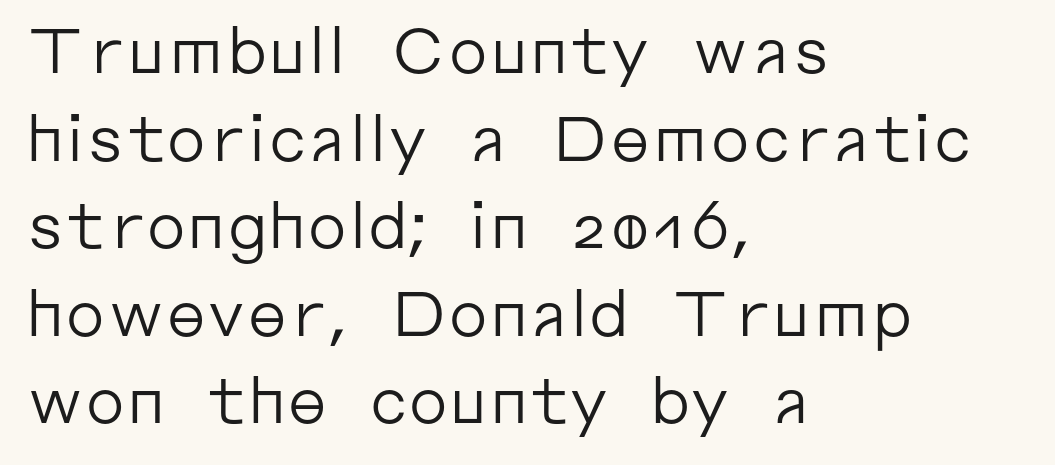
Q: Is the text bold? A: No.
Q: Is the text italic (slanted)? A: No, it is upright.
Q: Is the typeface a serif or a sans-serif typeface? A: Sans-serif.
Q: Is the text underlined? A: No.
Q: How is the paragraph aligned? A: Left-aligned.
Q: Is the spacing between letters normal or unusually wide? A: Normal.
Q: Is the spacing between lines tight, normal or loose? A: Normal.
Q: Width (condensed, normal, or wide)? A: Normal.
Q: Stroke contrast? A: Low.
Q: x-height? A: Medium.
Q: Monospaced? A: No.
